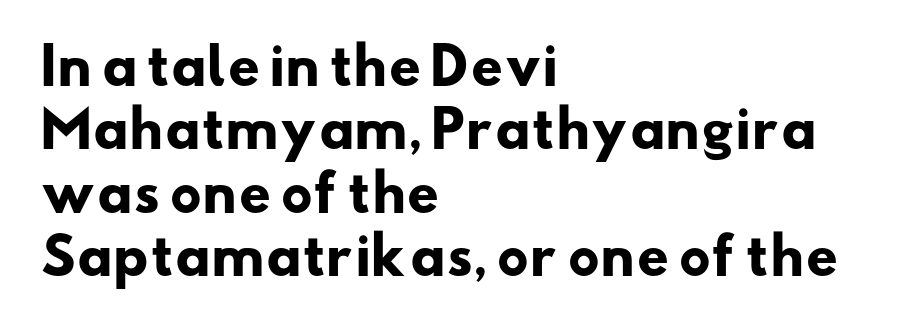
Q: Is the text bold? A: Yes.
Q: Is the typeface a serif or a sans-serif typeface? A: Sans-serif.
Q: Is the text underlined? A: No.
Q: How is the paragraph aligned? A: Left-aligned.
Q: Is the spacing between letters normal or unusually wide? A: Normal.
Q: Is the spacing between lines tight, normal or loose? A: Normal.
Q: Width (condensed, normal, or wide)? A: Wide.
Q: Stroke contrast? A: Low.
Q: x-height? A: Small.
Q: Monospaced? A: No.
